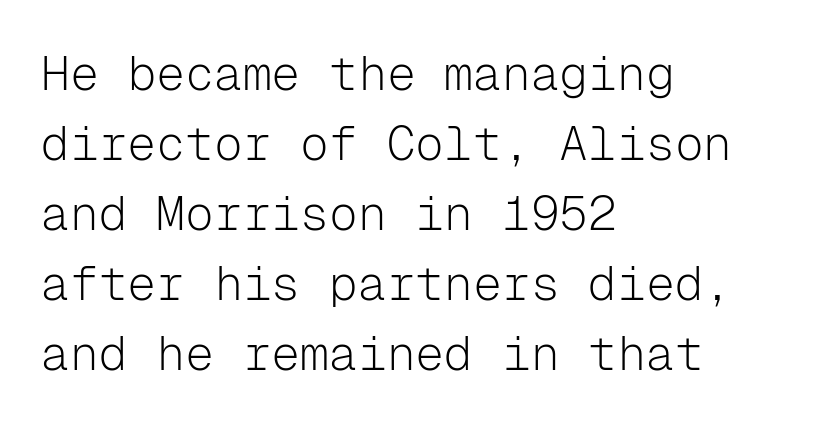
Q: Is the text bold? A: No.
Q: Is the text italic (slanted)? A: No, it is upright.
Q: Is the typeface a serif or a sans-serif typeface? A: Sans-serif.
Q: Is the text underlined? A: No.
Q: How is the paragraph aligned? A: Left-aligned.
Q: Is the spacing between letters normal or unusually wide? A: Normal.
Q: Is the spacing between lines tight, normal or loose? A: Normal.
Q: Width (condensed, normal, or wide)? A: Normal.
Q: Stroke contrast? A: Low.
Q: x-height? A: Medium.
Q: Monospaced? A: Yes.
